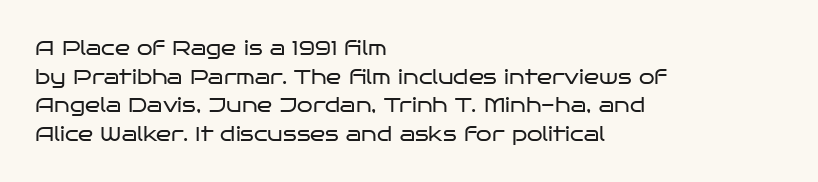
The image shows 20 px text type, upright; set left-aligned, normal line spacing (1.43x), normal letter spacing, not underlined.
